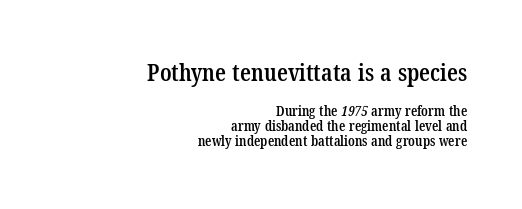
The image shows 24 px text type; set right-aligned, tight line spacing (1.1x), normal letter spacing, not underlined; the first (top) block is 1.71x larger.
